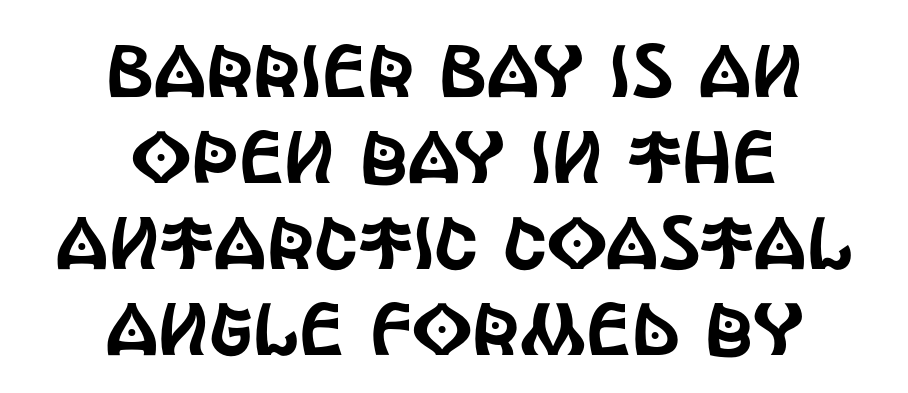
Q: Is the text italic (slanted)? A: No, it is upright.
Q: Is the typeface a serif or a sans-serif typeface? A: Sans-serif.
Q: Is the text underlined? A: No.
Q: How is the paragraph aligned? A: Centered.
Q: Is the spacing between letters normal or unusually wide? A: Normal.
Q: Width (condensed, normal, or wide)? A: Condensed.
Q: x-height? A: Large.
Q: Monospaced? A: No.
